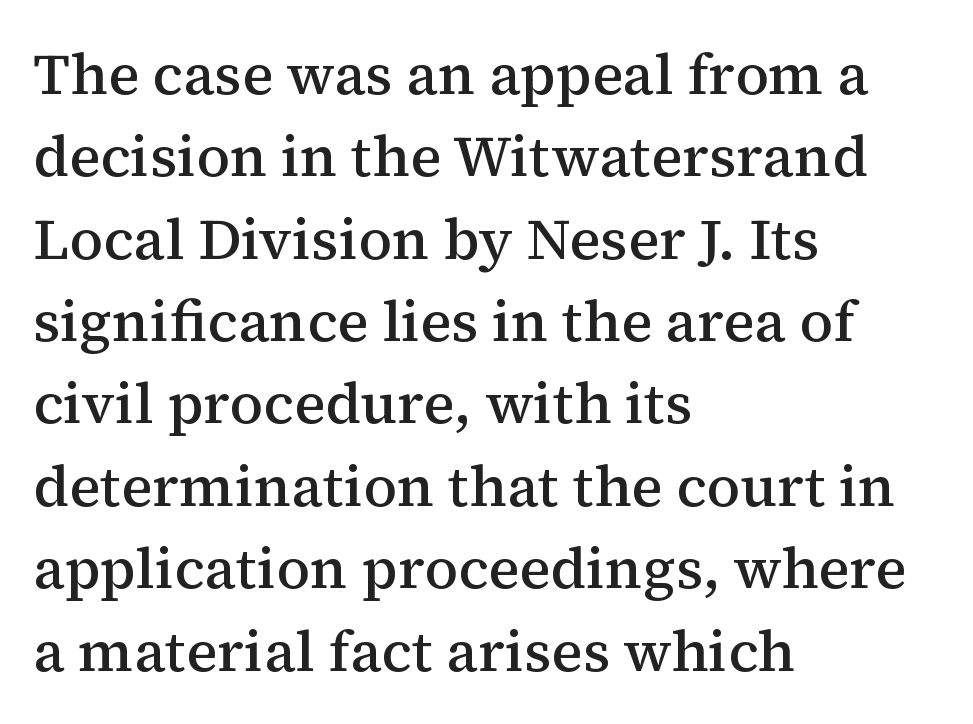
Q: Is the text bold? A: Semi-bold.
Q: Is the text italic (slanted)? A: No, it is upright.
Q: Is the typeface a serif or a sans-serif typeface? A: Serif.
Q: Is the text underlined? A: No.
Q: How is the paragraph aligned? A: Left-aligned.
Q: Is the spacing between letters normal or unusually wide? A: Normal.
Q: Is the spacing between lines tight, normal or loose? A: Normal.
Q: Width (condensed, normal, or wide)? A: Normal.
Q: Stroke contrast? A: Medium.
Q: x-height? A: Medium.
Q: Monospaced? A: No.
